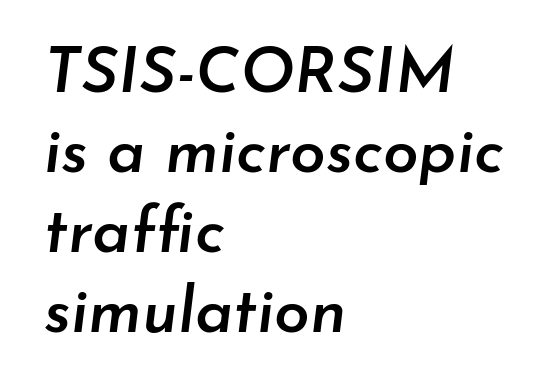
The image shows 64 px semibold type, italic (leaning right); set left-aligned, normal line spacing (1.25x), normal letter spacing, not underlined; low stroke contrast and a small x-height.
